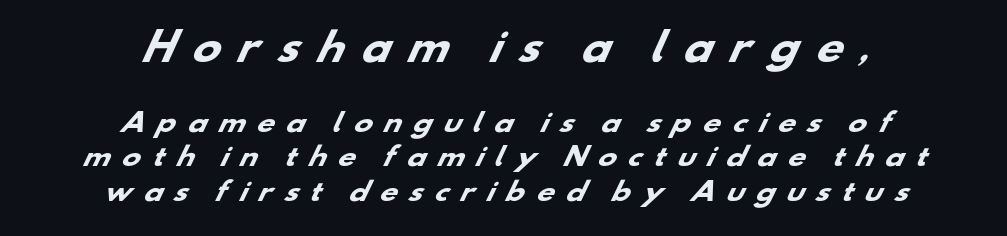
Q: Is the text bold? A: Yes.
Q: Is the typeface a serif or a sans-serif typeface? A: Sans-serif.
Q: Is the text underlined? A: No.
Q: How is the paragraph aligned? A: Centered.
Q: Is the spacing between letters normal or unusually wide? A: Unusually wide.
Q: Is the spacing between lines tight, normal or loose? A: Normal.
Q: Which block of text is set in a larger size, the first (top) or the second (bottom)? A: The first (top) one.
Q: Width (condensed, normal, or wide)? A: Wide.
Q: Stroke contrast? A: Low.
Q: x-height? A: Small.
Q: Monospaced? A: No.
